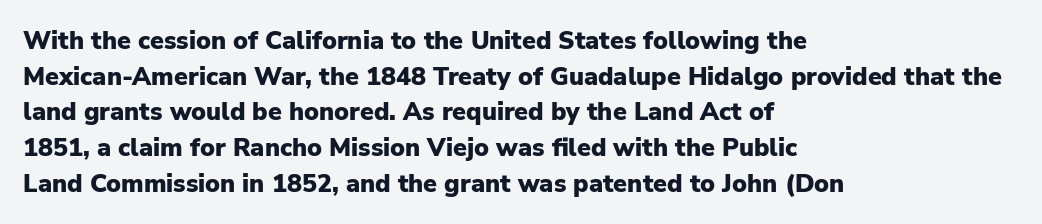
{"italic": "no", "bold": "yes", "underline": "no", "align": "left", "line_spacing": "normal", "line_spacing_ratio": 1.43, "letter_spacing": "normal", "letter_spacing_em": 0.0, "glyph_px": 25}
